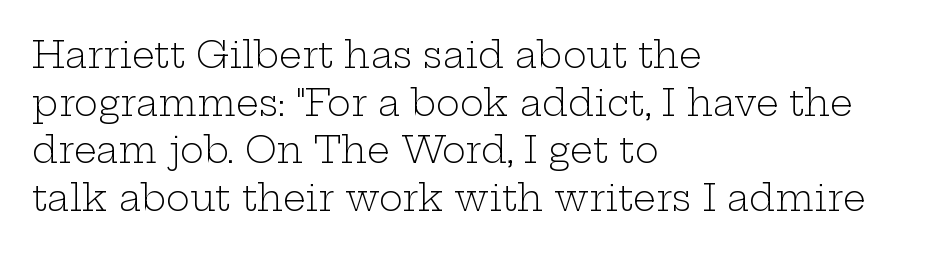
Q: Is the text bold? A: No.
Q: Is the text italic (slanted)? A: No, it is upright.
Q: Is the typeface a serif or a sans-serif typeface? A: Serif.
Q: Is the text underlined? A: No.
Q: How is the paragraph aligned? A: Left-aligned.
Q: Is the spacing between letters normal or unusually wide? A: Normal.
Q: Is the spacing between lines tight, normal or loose? A: Normal.
Q: Width (condensed, normal, or wide)? A: Wide.
Q: Stroke contrast? A: Low.
Q: x-height? A: Medium.
Q: Monospaced? A: No.
